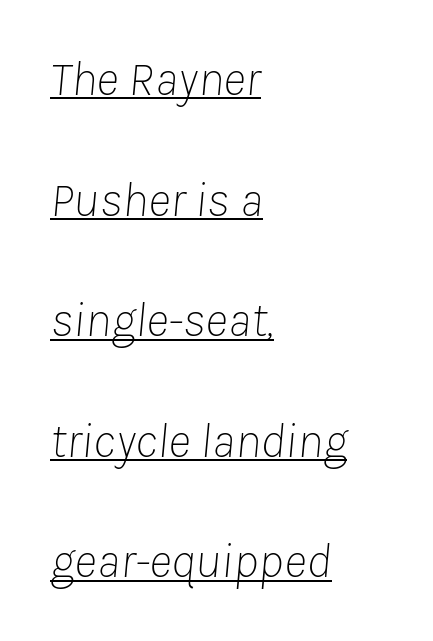
{"italic": "yes", "lean": "right", "slant_degrees": 8, "bold": "no", "weight": "thin", "width": "normal", "stroke_contrast": "low", "x_height": "medium", "monospaced": "no", "underline": "yes", "align": "left", "line_spacing": "loose", "line_spacing_ratio": 2.46, "letter_spacing": "normal", "letter_spacing_em": 0.0, "glyph_px": 49}
